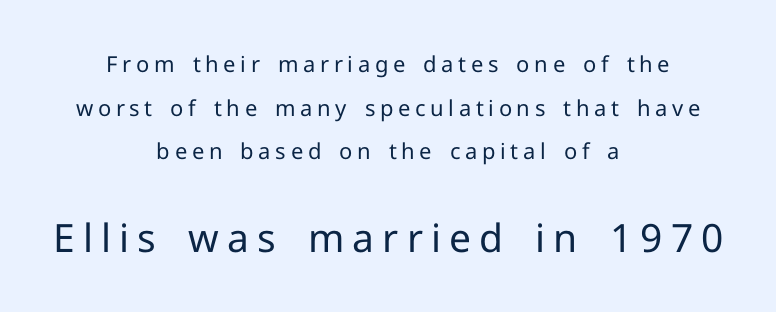
The image shows 39 px regular-weight sans-serif type, upright; set centered, loose line spacing (1.98x), unusually wide letter spacing (+0.21 em), not underlined; the second (bottom) block is 1.77x larger; low stroke contrast and a medium x-height.
